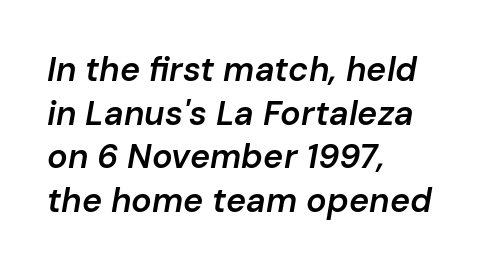
{"italic": "yes", "lean": "right", "slant_degrees": 10, "bold": "semi", "weight": "semibold", "width": "normal", "stroke_contrast": "low", "x_height": "medium", "monospaced": "no", "underline": "no", "align": "left", "line_spacing": "normal", "line_spacing_ratio": 1.28, "letter_spacing": "normal", "letter_spacing_em": 0.0, "glyph_px": 34}
